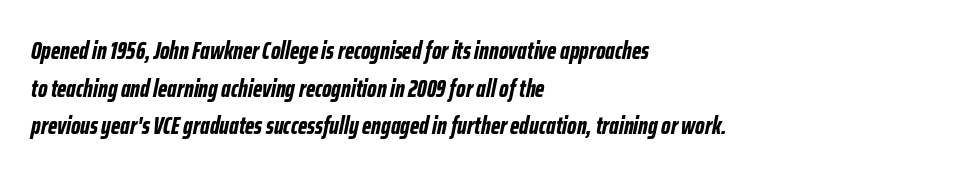
Q: Is the text bold? A: Yes.
Q: Is the text italic (slanted)? A: Yes, it leans right by about 12 degrees.
Q: Is the text underlined? A: No.
Q: How is the paragraph aligned? A: Left-aligned.
Q: Is the spacing between letters normal or unusually wide? A: Normal.
Q: Is the spacing between lines tight, normal or loose? A: Normal.
